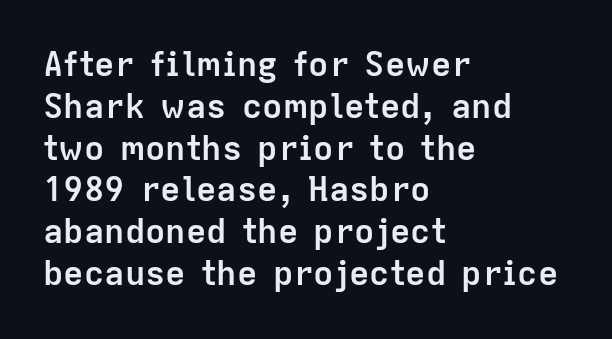
Every stem runs plumb, perpendicular to the baseline. Note the varied advance widths — an 'i' is clearly narrower than an 'm'. What stands out about the letter spacing? Nothing — it is the standard amount. The glyphs are unaccompanied by any horizontal stroke below them. The passage shown is emphatically bold.
